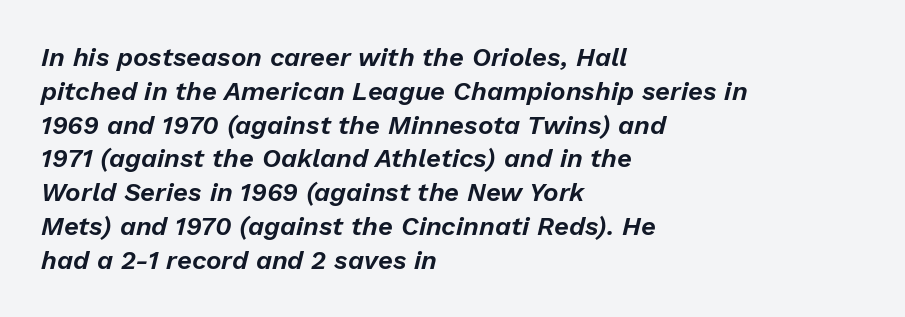
A classic flush-left, rag-right setting is used for this passage. No word sits above an underline. This sample uses plain, unmodified letter spacing. These lines were composed using italics. A normal amount of white space separates one row of letters from the next.
